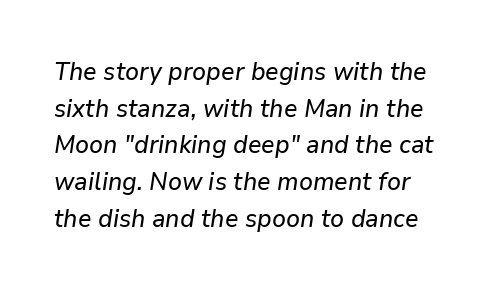
Q: Is the text italic (slanted)? A: Yes, it leans right by about 9 degrees.
Q: Is the text underlined? A: No.
Q: Is the spacing between letters normal or unusually wide? A: Normal.
Q: Is the spacing between lines tight, normal or loose? A: Normal.
